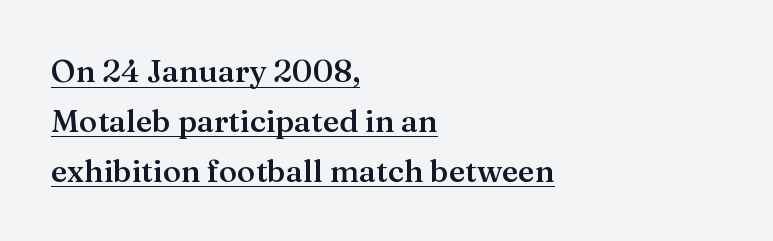
Q: Is the text bold? A: Semi-bold.
Q: Is the text italic (slanted)? A: No, it is upright.
Q: Is the typeface a serif or a sans-serif typeface? A: Serif.
Q: Is the text underlined? A: Yes.
Q: How is the paragraph aligned? A: Left-aligned.
Q: Is the spacing between letters normal or unusually wide? A: Normal.
Q: Is the spacing between lines tight, normal or loose? A: Normal.
Q: Width (condensed, normal, or wide)? A: Normal.
Q: Stroke contrast? A: Medium.
Q: x-height? A: Medium.
Q: Monospaced? A: No.
